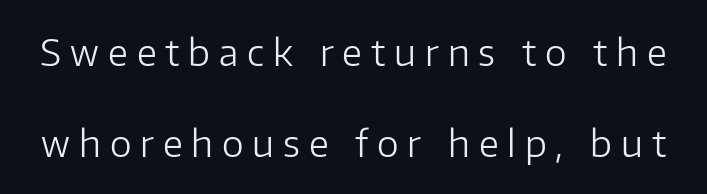
Q: Is the text bold? A: No.
Q: Is the text italic (slanted)? A: No, it is upright.
Q: Is the typeface a serif or a sans-serif typeface? A: Sans-serif.
Q: Is the text underlined? A: No.
Q: Is the spacing between letters normal or unusually wide? A: Unusually wide.
Q: Is the spacing between lines tight, normal or loose? A: Loose.
Q: Width (condensed, normal, or wide)? A: Normal.
Q: Stroke contrast? A: Low.
Q: x-height? A: Medium.
Q: Monospaced? A: No.
